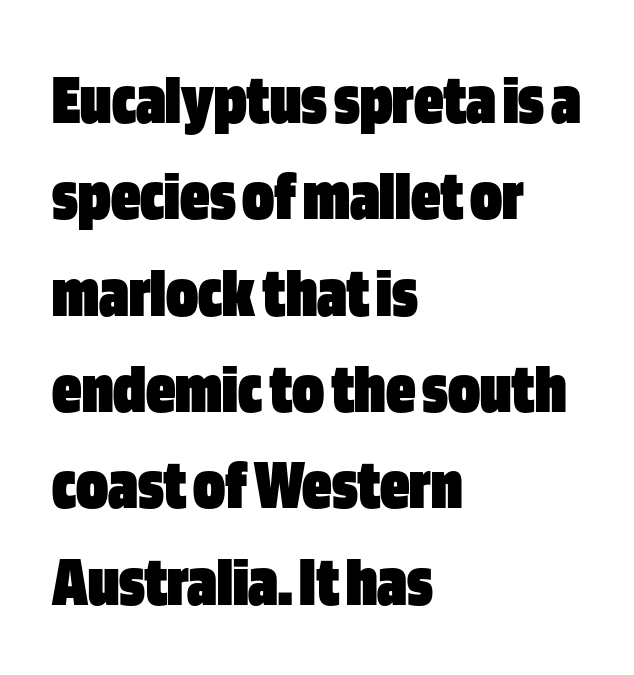
Successive baselines arrive at the customary interval. You could not count columns in this text — the font is proportionally spaced. The face used here is rendered with its standard letterfit. Typeset ragged right — the left edge is the straight one. Check the space under the baseline: it is left empty. The font family rendered here belongs to the sans-serif group.
